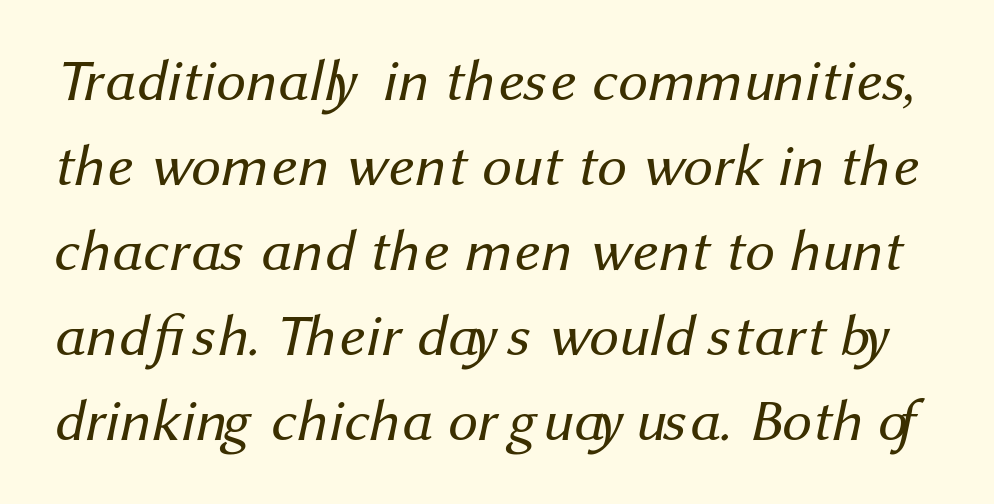
{"serif": "no", "bold": "no", "weight": "regular", "width": "normal", "stroke_contrast": "medium", "x_height": "medium", "monospaced": "no", "underline": "no", "line_spacing": "normal", "line_spacing_ratio": 1.44, "letter_spacing": "normal", "letter_spacing_em": 0.0, "glyph_px": 59}
